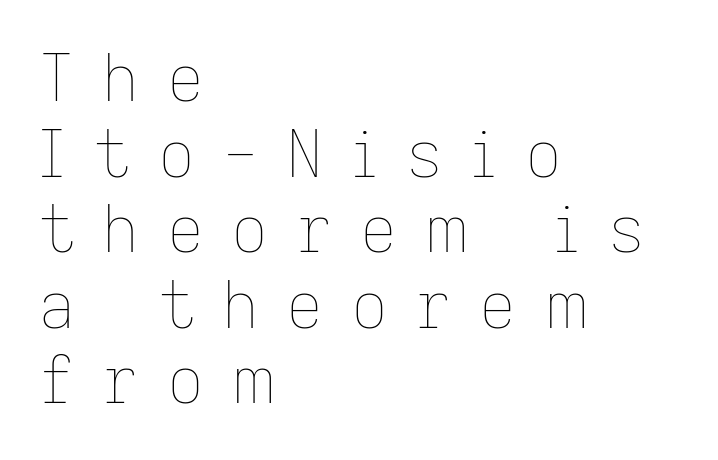
The line texture is sparse and dotted thanks to wide tracking. The rendering uses natural spacing where letterforms have individual widths. Casual observation: everything's shoved over to the left. The lettering stays uniformly vertical, giving the passage a roman look. Letters rest on an invisible, unmarked baseline. On a weight scale, this lands at 450 or below.
